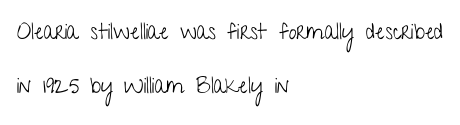
Q: Is the text bold? A: No.
Q: Is the text italic (slanted)? A: No, it is upright.
Q: Is the text underlined? A: No.
Q: How is the paragraph aligned? A: Left-aligned.
Q: Is the spacing between letters normal or unusually wide? A: Normal.
Q: Is the spacing between lines tight, normal or loose? A: Loose.
